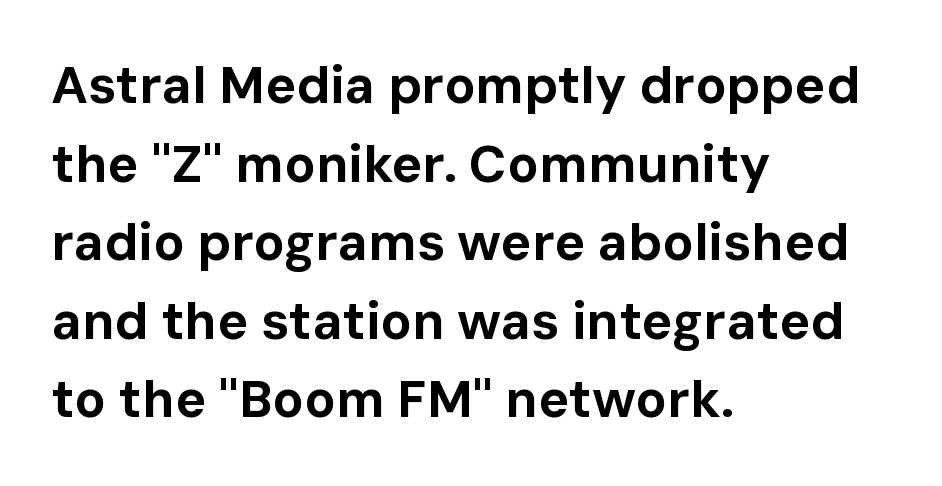
{"serif": "no", "italic": "no", "bold": "yes", "weight": "bold", "width": "normal", "stroke_contrast": "low", "x_height": "medium", "monospaced": "no", "underline": "no", "align": "left", "line_spacing": "normal", "line_spacing_ratio": 1.51, "letter_spacing": "normal", "letter_spacing_em": 0.0, "glyph_px": 52}
